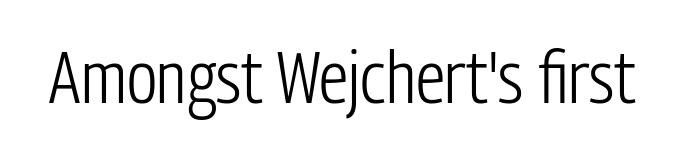
{"serif": "no", "italic": "no", "bold": "no", "weight": "light", "width": "condensed", "stroke_contrast": "low", "x_height": "medium", "monospaced": "no", "underline": "no", "letter_spacing": "normal", "letter_spacing_em": 0.0, "glyph_px": 73}
